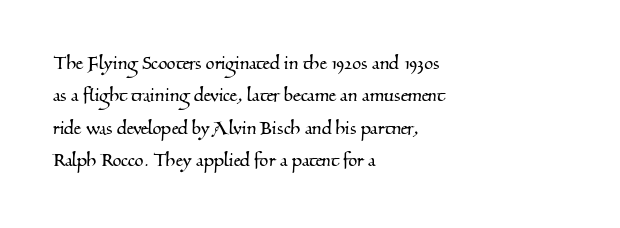
{"underline": "no", "align": "left", "line_spacing": "normal", "line_spacing_ratio": 1.41, "letter_spacing": "normal", "letter_spacing_em": 0.0, "glyph_px": 23}
